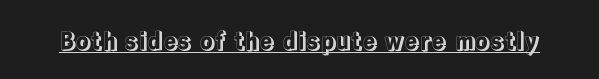
{"italic": "no", "underline": "yes", "letter_spacing": "normal", "letter_spacing_em": 0.0, "glyph_px": 24}
